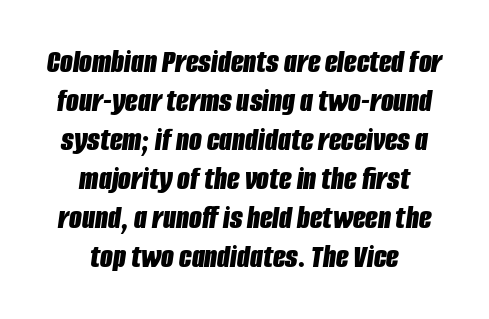
The image shows 33 px bold, condensed type, italic (leaning right); set centered, line spacing 1.18x, normal letter spacing, not underlined; low stroke contrast and a large x-height.
